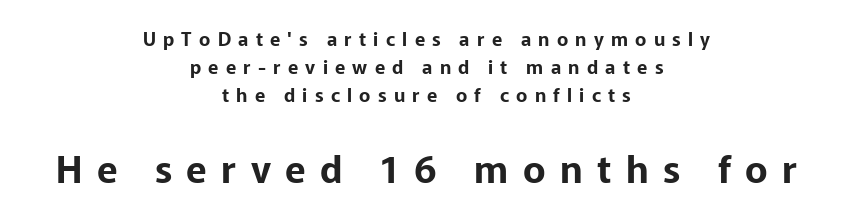
Q: Is the text italic (slanted)? A: No, it is upright.
Q: Is the typeface a serif or a sans-serif typeface? A: Sans-serif.
Q: Is the text underlined? A: No.
Q: How is the paragraph aligned? A: Centered.
Q: Is the spacing between letters normal or unusually wide? A: Unusually wide.
Q: Is the spacing between lines tight, normal or loose? A: Normal.
Q: Which block of text is set in a larger size, the first (top) or the second (bottom)? A: The second (bottom) one.
Q: Width (condensed, normal, or wide)? A: Normal.
Q: Stroke contrast? A: Low.
Q: x-height? A: Medium.
Q: Monospaced? A: No.
